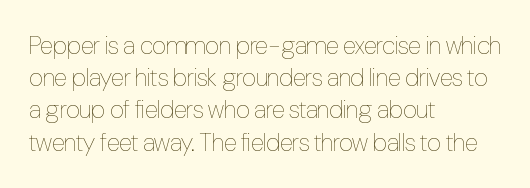
Q: Is the text bold? A: No.
Q: Is the text italic (slanted)? A: No, it is upright.
Q: Is the text underlined? A: No.
Q: How is the paragraph aligned? A: Left-aligned.
Q: Is the spacing between letters normal or unusually wide? A: Normal.
Q: Is the spacing between lines tight, normal or loose? A: Normal.
